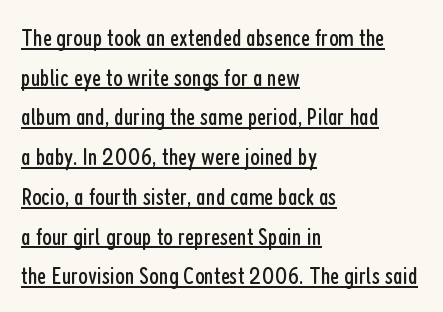
Q: Is the text bold? A: No.
Q: Is the text italic (slanted)? A: No, it is upright.
Q: Is the text underlined? A: Yes.
Q: How is the paragraph aligned? A: Left-aligned.
Q: Is the spacing between letters normal or unusually wide? A: Normal.
Q: Is the spacing between lines tight, normal or loose? A: Normal.
